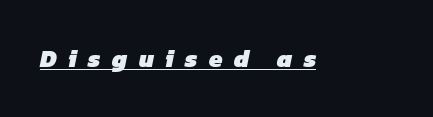
The image shows 24 px bold type; set unusually wide letter spacing (+0.48 em), underlined.
